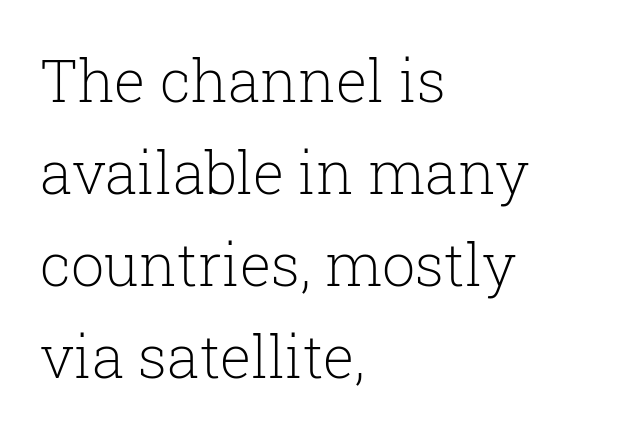
{"serif": "yes", "italic": "no", "bold": "no", "weight": "light", "width": "normal", "stroke_contrast": "low", "x_height": "medium", "monospaced": "no", "underline": "no", "align": "left", "line_spacing": "normal", "line_spacing_ratio": 1.56, "letter_spacing": "normal", "letter_spacing_em": 0.0, "glyph_px": 59}
